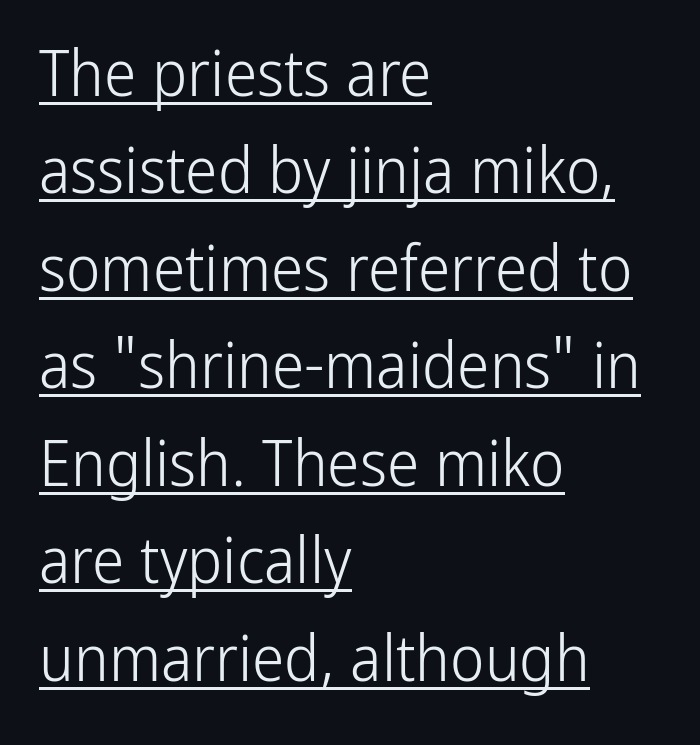
Q: Is the text bold? A: No.
Q: Is the text italic (slanted)? A: No, it is upright.
Q: Is the typeface a serif or a sans-serif typeface? A: Sans-serif.
Q: Is the text underlined? A: Yes.
Q: How is the paragraph aligned? A: Left-aligned.
Q: Is the spacing between letters normal or unusually wide? A: Normal.
Q: Is the spacing between lines tight, normal or loose? A: Normal.
Q: Width (condensed, normal, or wide)? A: Condensed.
Q: Stroke contrast? A: Low.
Q: x-height? A: Medium.
Q: Monospaced? A: No.
